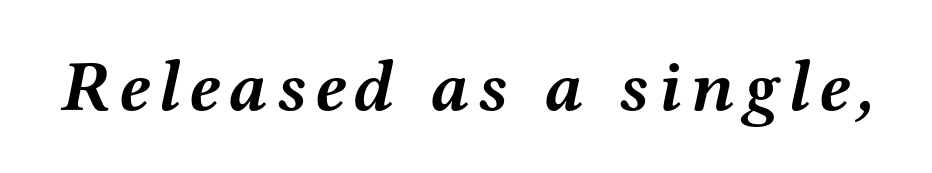
{"serif": "yes", "italic": "yes", "lean": "right", "slant_degrees": 12, "bold": "yes", "weight": "semibold", "width": "wide", "stroke_contrast": "medium", "x_height": "medium", "monospaced": "no", "underline": "no", "glyph_px": 72}
